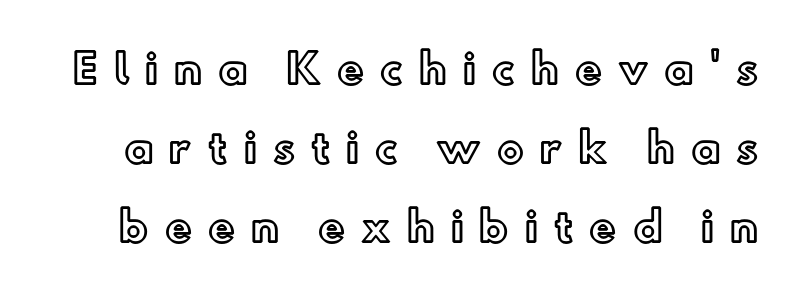
Q: Is the text italic (slanted)? A: No, it is upright.
Q: Is the text underlined? A: No.
Q: Is the spacing between letters normal or unusually wide? A: Unusually wide.
Q: Is the spacing between lines tight, normal or loose? A: Loose.
Q: Width (condensed, normal, or wide)? A: Normal.
Q: x-height? A: Small.
Q: Monospaced? A: No.
